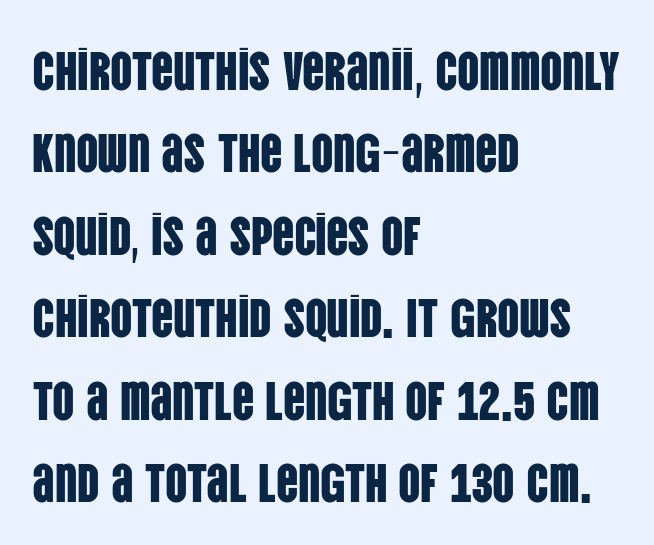
Posture: straight, roman, zero tilt. Line starts are locked; line ends wander. Each letter keeps its own natural width here, so spacing adapts to shape. Does extra space separate the letters? No, they use regular spacing. Is there much room between lines? A standard amount, neither cramped nor airy.
